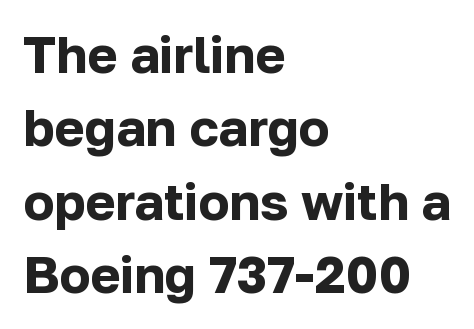
{"serif": "no", "italic": "no", "bold": "yes", "weight": "bold", "width": "normal", "stroke_contrast": "low", "x_height": "medium", "monospaced": "no", "underline": "no", "align": "left", "line_spacing": "normal", "line_spacing_ratio": 1.44, "letter_spacing": "normal", "letter_spacing_em": 0.0, "glyph_px": 51}
